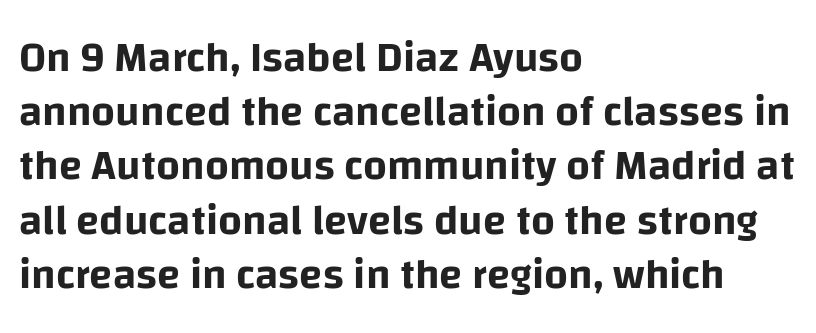
The letters sit at their default tracking, neither squeezed nor spread. The rows are spaced the way most documents space them. The type sits square on the baseline with zero lean. Teacher's note: observe the even left margin — that is flush-left alignment. Varying glyph widths throughout — classic text-font behaviour. The face used here is a sans, in the tradition of grotesques and geometrics.
